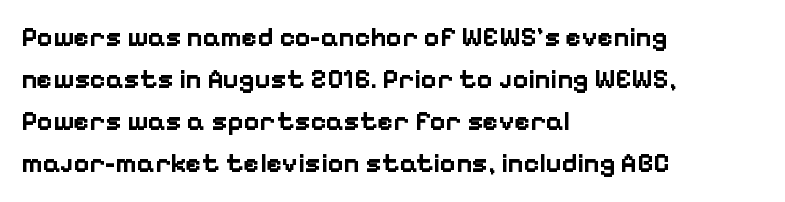
The image shows 27 px bold type, upright; set left-aligned, normal line spacing (1.56x), normal letter spacing, not underlined.
